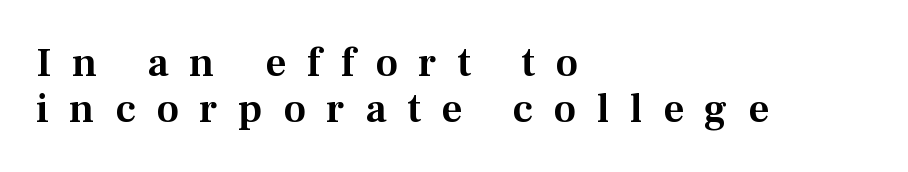
Every row of glyphs begins at an identical x-position on the left. Words appear elongated and porous because spacing is wide. Unmarked baselines from the first word to the last. Do the characters align in a grid? No, the font is proportional. Horizontal bands of white between lines are thin slivers.
